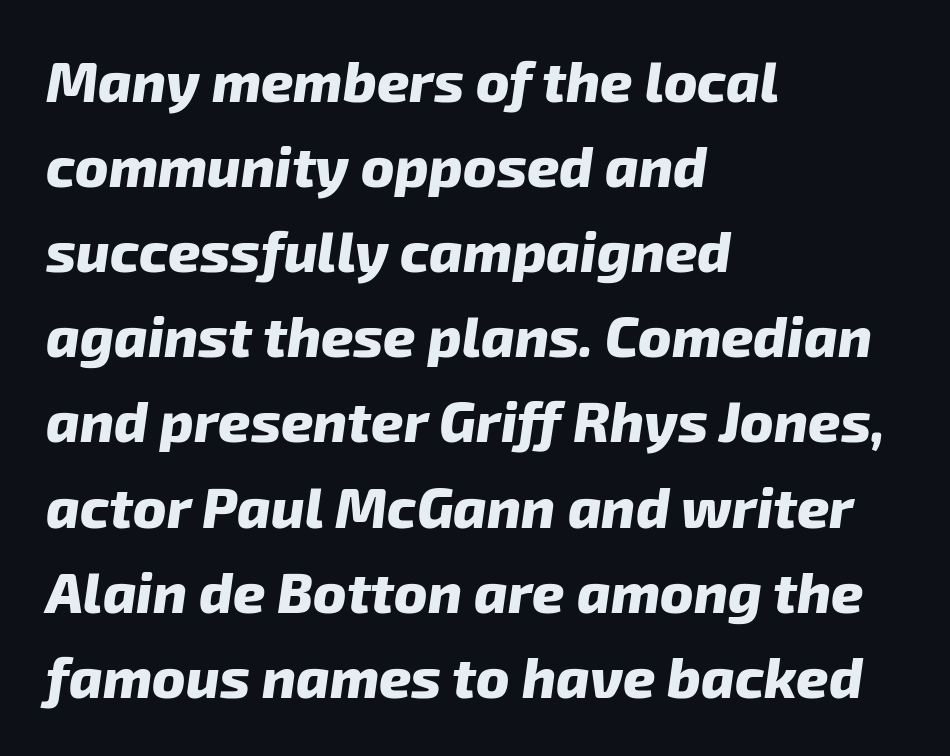
{"italic": "yes", "lean": "right", "slant_degrees": 8, "bold": "yes", "weight": "heavy", "width": "normal", "stroke_contrast": "low", "x_height": "medium", "monospaced": "no", "underline": "no", "align": "left", "line_spacing": "normal", "line_spacing_ratio": 1.52, "letter_spacing": "normal", "letter_spacing_em": 0.0, "glyph_px": 56}
